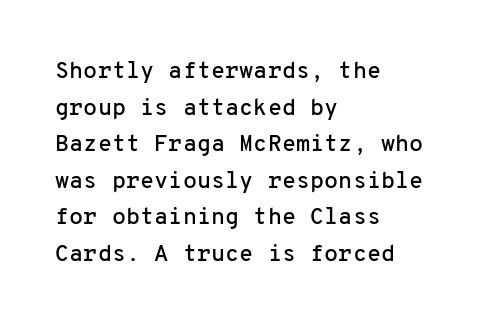
Q: Is the text italic (slanted)? A: No, it is upright.
Q: Is the text underlined? A: No.
Q: How is the paragraph aligned? A: Left-aligned.
Q: Is the spacing between letters normal or unusually wide? A: Normal.
Q: Is the spacing between lines tight, normal or loose? A: Normal.
